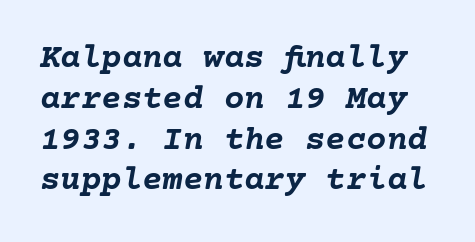
{"italic": "yes", "lean": "right", "slant_degrees": 10, "bold": "yes", "weight": "semibold", "width": "normal", "stroke_contrast": "low", "x_height": "medium", "underline": "no", "line_spacing_ratio": 1.2, "letter_spacing": "normal", "letter_spacing_em": 0.0, "glyph_px": 34}
